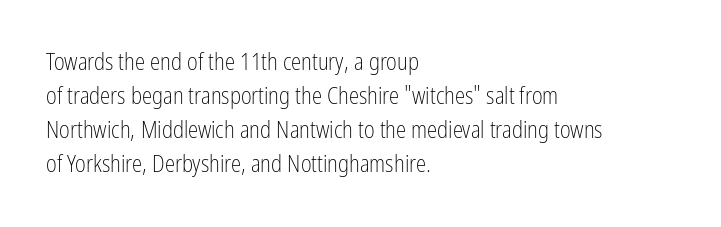
The type sits square on the baseline with zero lean. Stem width sits at or under what a default text font uses. Horizontally, the lines are justified to the leading edge only. This sample keeps an unexceptional amount of space between lines. The space beneath each line is pristine and unruled. There is no visible air inserted between adjacent glyphs.
